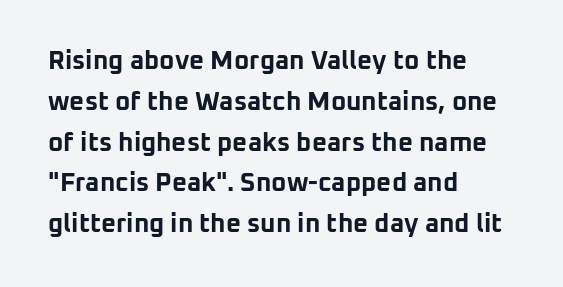
A dark, heavy texture on the line: the type is bold. Characters follow at the spacing the type designer built in. The designer left line spacing at the default. Unmarked baselines from the first word to the last. Posture: vertical.
